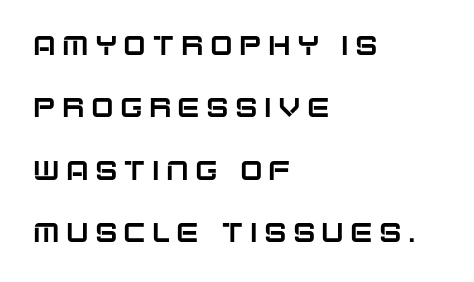
The image shows 27 px text type, upright; set left-aligned, loose line spacing (2.31x), unusually wide letter spacing (+0.23 em), not underlined.
